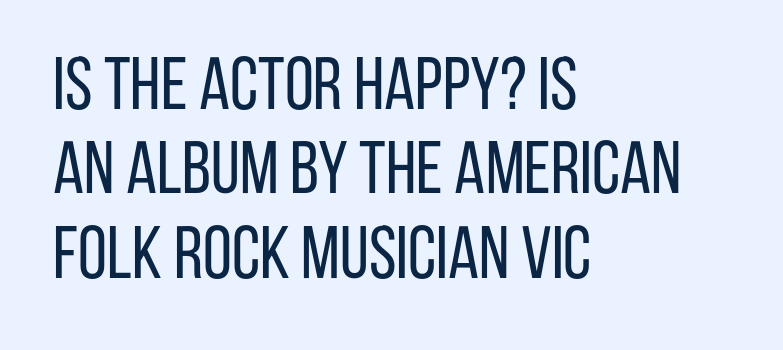
Q: Is the text bold? A: No.
Q: Is the text italic (slanted)? A: No, it is upright.
Q: Is the typeface a serif or a sans-serif typeface? A: Sans-serif.
Q: Is the text underlined? A: No.
Q: How is the paragraph aligned? A: Left-aligned.
Q: Is the spacing between letters normal or unusually wide? A: Normal.
Q: Is the spacing between lines tight, normal or loose? A: Tight.
Q: Width (condensed, normal, or wide)? A: Condensed.
Q: Stroke contrast? A: Low.
Q: x-height? A: Large.
Q: Monospaced? A: No.
